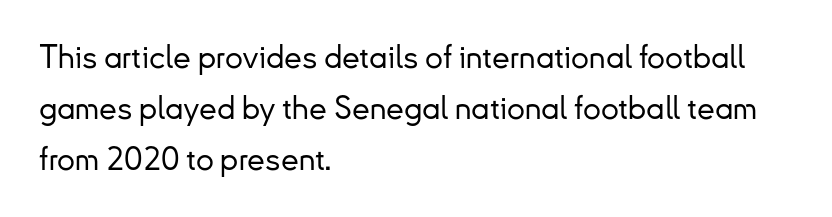
{"serif": "no", "italic": "no", "width": "normal", "stroke_contrast": "low", "x_height": "small", "monospaced": "no", "underline": "no", "align": "left", "line_spacing": "normal", "line_spacing_ratio": 1.59, "letter_spacing": "normal", "letter_spacing_em": 0.0, "glyph_px": 32}
